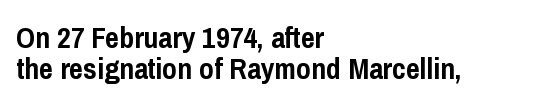
Type without underlining. Leading is clearly below the norm, producing a dense column. The passage shown is typed in a proportional face where columns would drift. If you drew a ruler down the left edge, every line would touch it. Chunky letters — that's bold for sure. Is there any slant? The stems are plumb.
